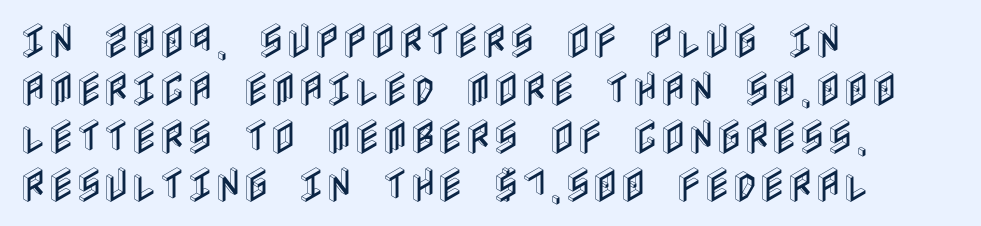
Q: Is the text italic (slanted)? A: No, it is upright.
Q: Is the text underlined? A: No.
Q: How is the paragraph aligned? A: Left-aligned.
Q: Is the spacing between letters normal or unusually wide? A: Normal.
Q: Is the spacing between lines tight, normal or loose? A: Normal.
Q: Width (condensed, normal, or wide)? A: Condensed.
Q: x-height? A: Large.
